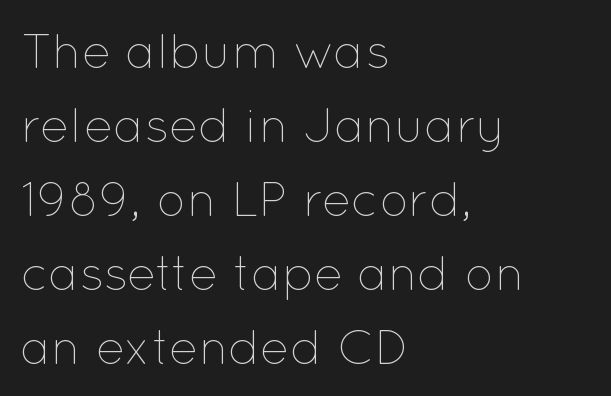
Q: Is the text bold? A: No.
Q: Is the text italic (slanted)? A: No, it is upright.
Q: Is the text underlined? A: No.
Q: How is the paragraph aligned? A: Left-aligned.
Q: Is the spacing between letters normal or unusually wide? A: Normal.
Q: Is the spacing between lines tight, normal or loose? A: Normal.
Q: Width (condensed, normal, or wide)? A: Normal.
Q: Stroke contrast? A: Low.
Q: x-height? A: Medium.
Q: Monospaced? A: No.
